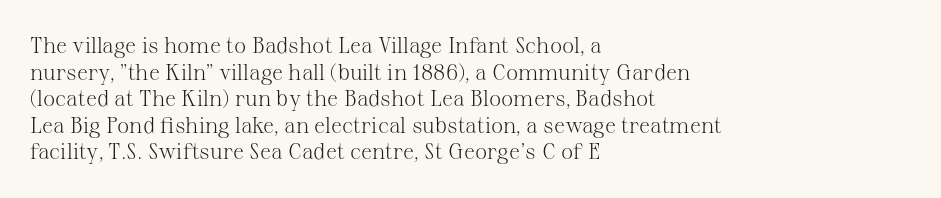
Q: Is the text bold? A: No.
Q: Is the text italic (slanted)? A: No, it is upright.
Q: Is the text underlined? A: No.
Q: How is the paragraph aligned? A: Left-aligned.
Q: Is the spacing between letters normal or unusually wide? A: Normal.
